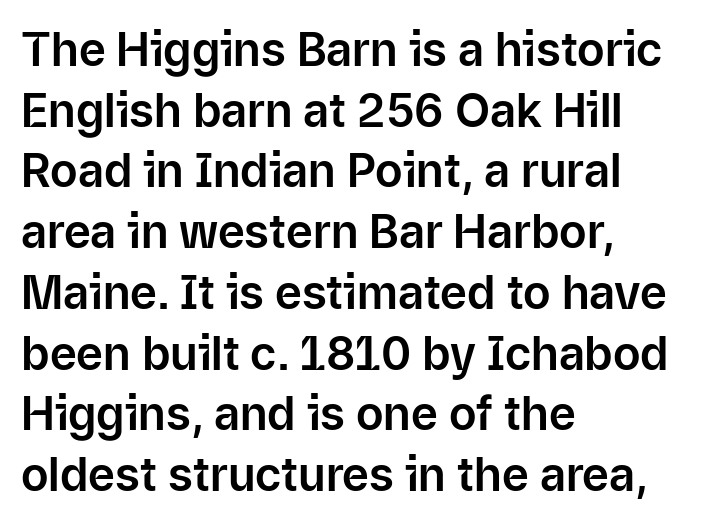
Q: Is the text italic (slanted)? A: No, it is upright.
Q: Is the typeface a serif or a sans-serif typeface? A: Sans-serif.
Q: Is the text underlined? A: No.
Q: How is the paragraph aligned? A: Left-aligned.
Q: Is the spacing between letters normal or unusually wide? A: Normal.
Q: Is the spacing between lines tight, normal or loose? A: Normal.
Q: Width (condensed, normal, or wide)? A: Normal.
Q: Stroke contrast? A: Low.
Q: x-height? A: Medium.
Q: Monospaced? A: No.
